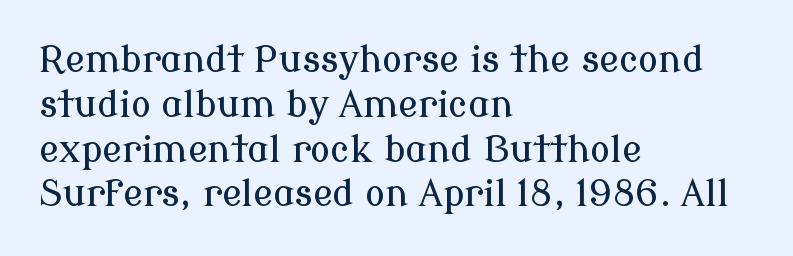
{"serif": "yes", "italic": "no", "width": "normal", "stroke_contrast": "low", "x_height": "medium", "monospaced": "no", "underline": "no", "align": "left", "line_spacing_ratio": 1.21, "letter_spacing": "normal", "letter_spacing_em": 0.0, "glyph_px": 37}
